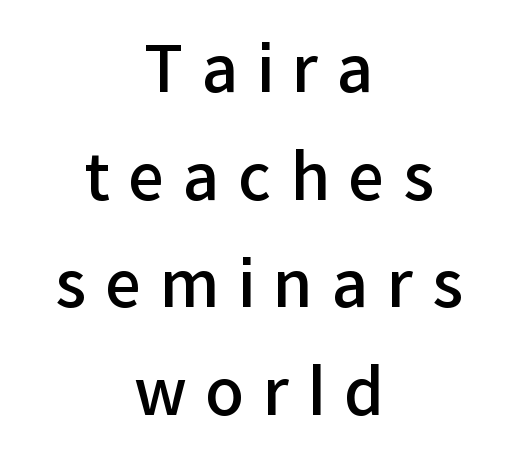
The image shows 64 px semibold sans-serif type, upright; set centered, normal line spacing (1.68x), unusually wide letter spacing (+0.29 em), not underlined; low stroke contrast and a medium x-height.
